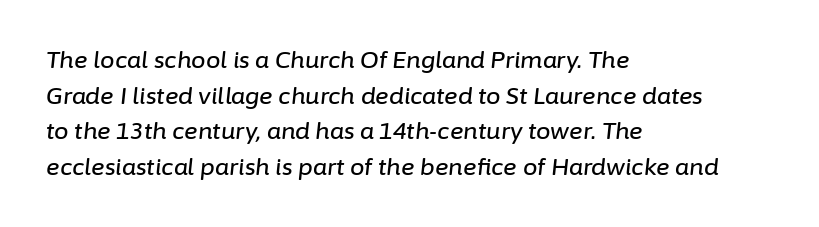
Only glyphs here, with clear space below each row. Nothing unusual about the tracking: characters are spaced as the font intends. Honestly, the row spacing looks completely unremarkable. In terms of posture, this sample is oblique. Does the copy run flush right? No — it runs flush left.
